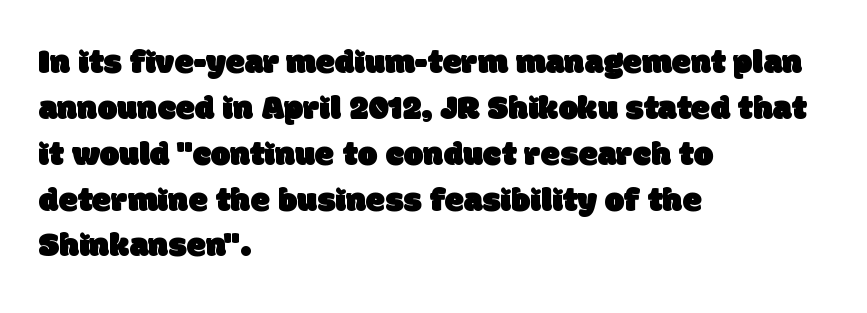
Here the designer chose a conventional face with non-uniform glyph widths. Quick note: interline space is typical. These lines keep a tight, regular rhythm from letter to letter. Letterform terminals end flat and unadorned throughout the passage.
